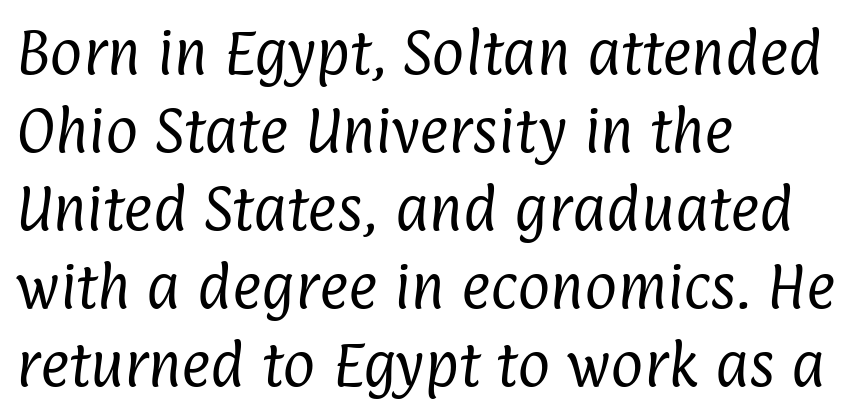
The letterforms sit at book weight or below. The face used here is rendered with its standard letterfit. How would I describe the line gaps? Plain and ordinary. Compared with a centered layout, this one pins lines to the left instead. Look at the bottom of the vertical strokes: they stop flat, with no serifs.
